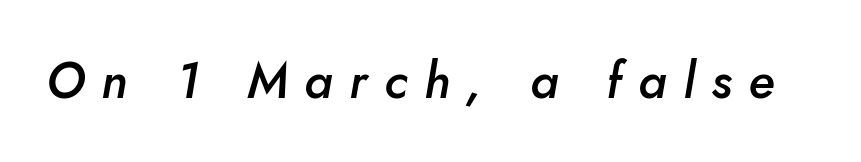
{"italic": "yes", "lean": "right", "slant_degrees": 10, "bold": "semi", "weight": "semibold", "width": "normal", "stroke_contrast": "low", "x_height": "small", "monospaced": "no", "underline": "no", "letter_spacing": "wide", "letter_spacing_em": 0.33, "glyph_px": 50}
